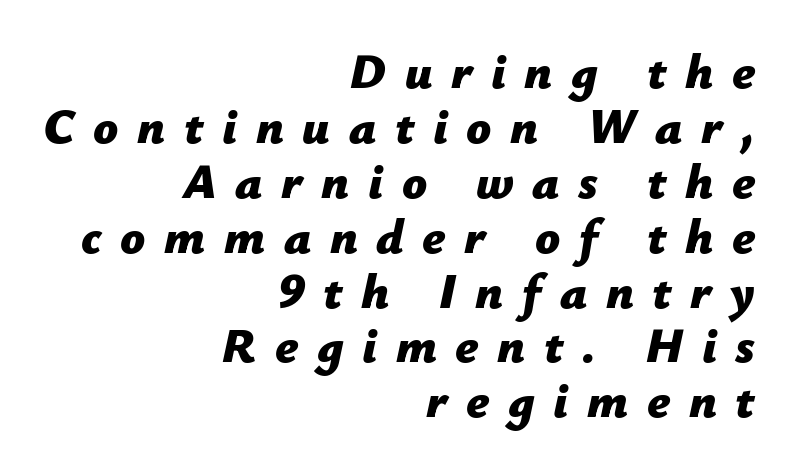
The image shows 49 px bold type, italic (leaning right); set right-aligned, tight line spacing (1.12x), unusually wide letter spacing (+0.38 em), not underlined; low stroke contrast and a medium x-height.
